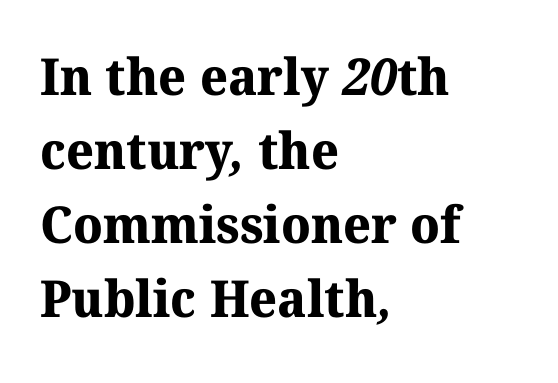
{"serif": "yes", "bold": "yes", "weight": "bold", "width": "normal", "stroke_contrast": "medium", "x_height": "medium", "monospaced": "no", "underline": "no", "align": "left", "line_spacing": "normal", "line_spacing_ratio": 1.45, "letter_spacing": "normal", "letter_spacing_em": 0.0, "glyph_px": 51}
